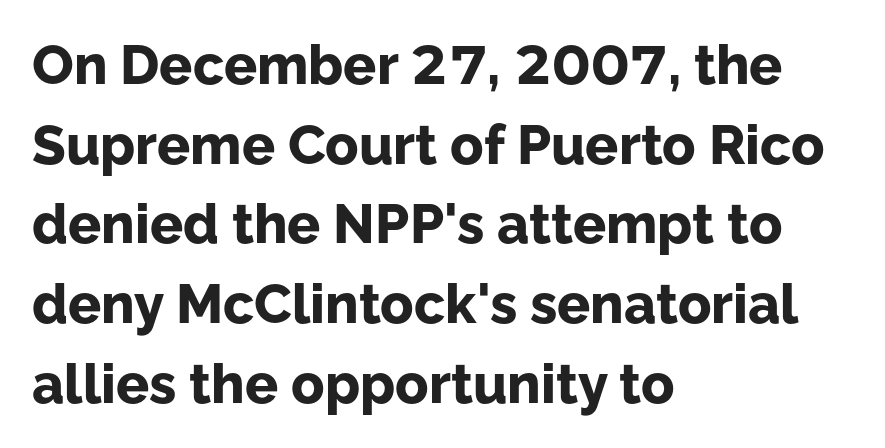
The characters look thick and weighty, a clear bold. Each letter keeps its own natural width here, so spacing adapts to shape. Style check: upright. Left-aligned paragraph, ragged on the right.
